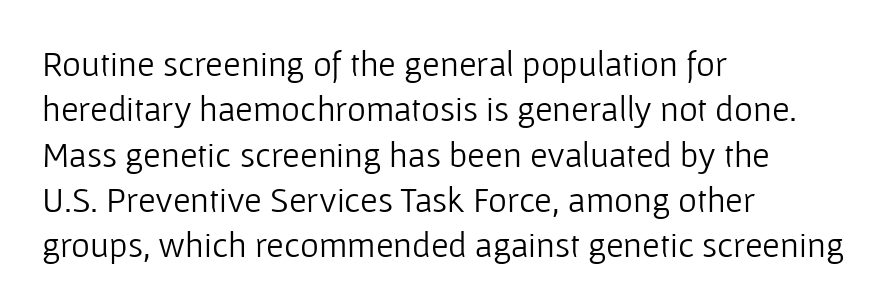
If you drew a ruler down the left edge, every line would touch it. The block of text has a typical density, with ordinary space between rows. Looks like regular typesetting: each glyph gets only the width it needs. The weight would be labelled regular, book, light, or lighter still.
